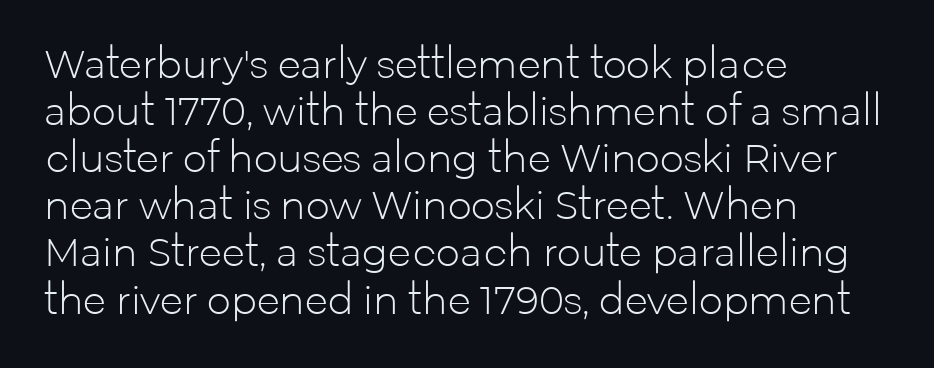
A typesetter would call this proportional, since set widths differ per character. This sample uses a sans-serif face. Characters remain perfectly vertical along every line. Descenders are the only things crossing below the line.
